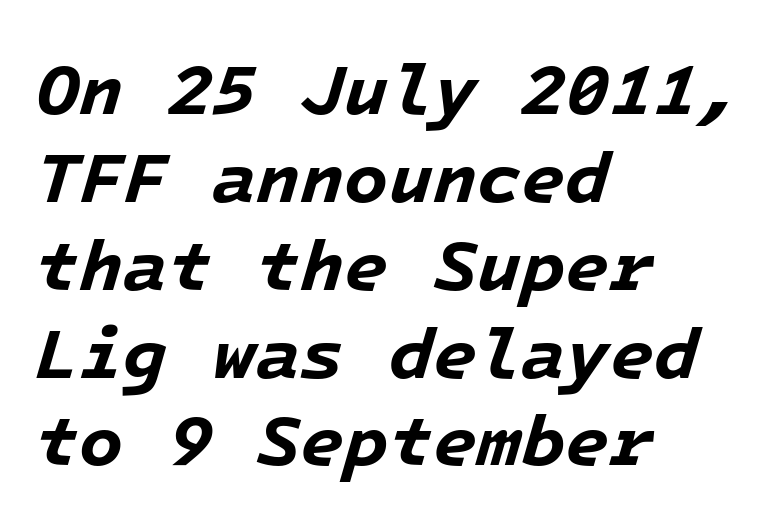
{"italic": "yes", "lean": "right", "slant_degrees": 16, "bold": "yes", "weight": "bold", "width": "normal", "stroke_contrast": "low", "x_height": "medium", "monospaced": "yes", "underline": "no", "align": "left", "line_spacing_ratio": 1.22, "letter_spacing": "normal", "letter_spacing_em": 0.0, "glyph_px": 72}
